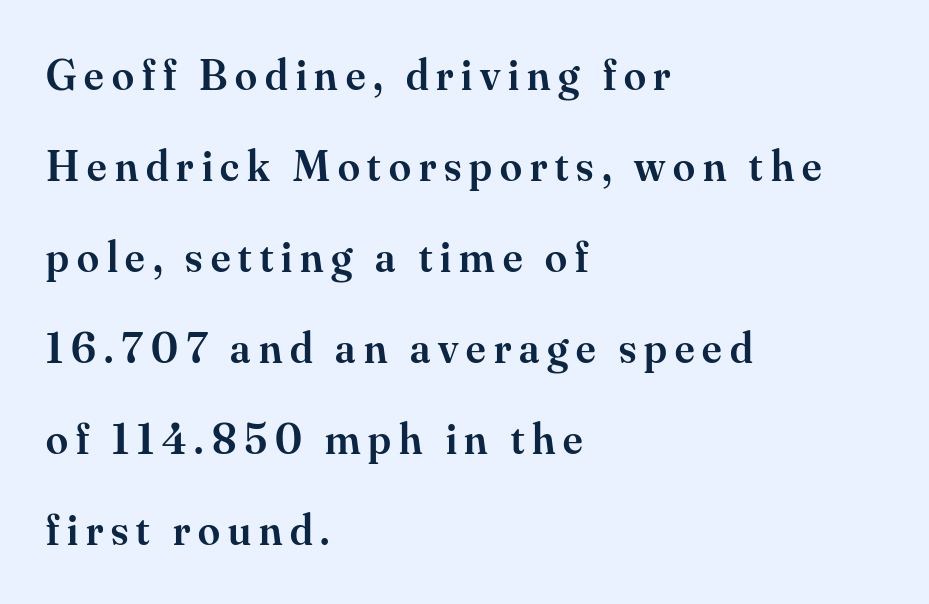
{"serif": "yes", "italic": "no", "bold": "semi", "weight": "semibold", "width": "normal", "stroke_contrast": "medium", "x_height": "small", "monospaced": "no", "underline": "no", "align": "left", "line_spacing": "loose", "line_spacing_ratio": 2.07, "glyph_px": 44}
